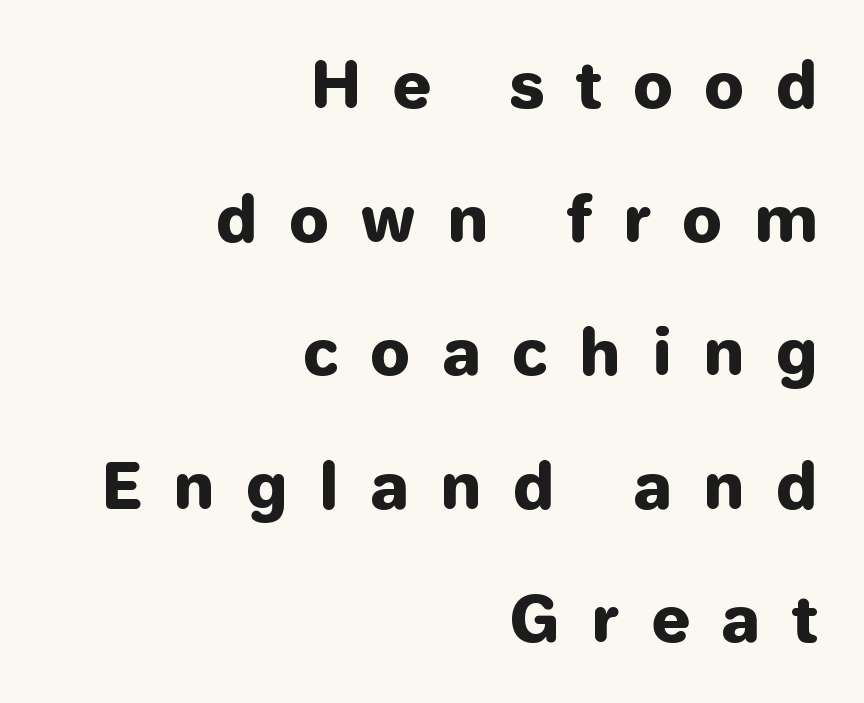
The image shows 63 px heavy sans-serif type, upright; set right-aligned, loose line spacing (2.12x), unusually wide letter spacing (+0.49 em), not underlined; low stroke contrast and a medium x-height.
